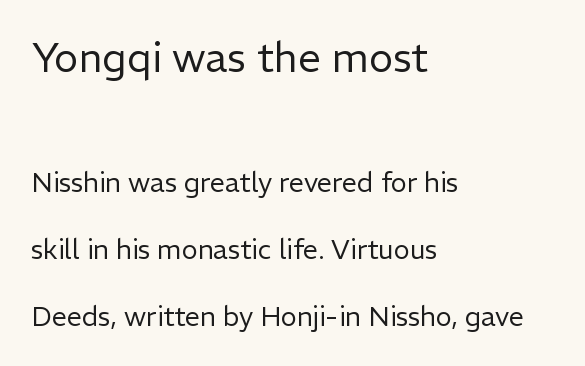
Casual observation: everything's shoved over to the left. Whoever set this chose breathing room over compactness in the vertical rhythm. Summary of weight: not heavy and not bold. A typesetter would label this face a sans. The line texture is even and compact thanks to regular tracking. Do the characters align in a grid? No, the font is proportional.
